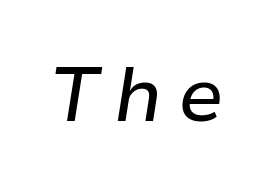
{"italic": "yes", "lean": "right", "slant_degrees": 9, "width": "normal", "stroke_contrast": "low", "x_height": "medium", "monospaced": "no", "underline": "no", "letter_spacing": "wide", "letter_spacing_em": 0.2, "glyph_px": 76}
